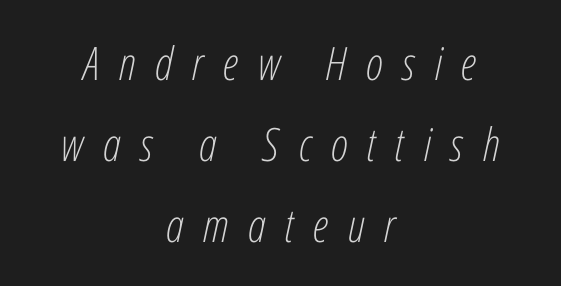
Q: Is the text bold? A: No.
Q: Is the text italic (slanted)? A: Yes, it leans right by about 12 degrees.
Q: Is the text underlined? A: No.
Q: How is the paragraph aligned? A: Centered.
Q: Is the spacing between letters normal or unusually wide? A: Unusually wide.
Q: Width (condensed, normal, or wide)? A: Condensed.
Q: Stroke contrast? A: Low.
Q: x-height? A: Medium.
Q: Monospaced? A: No.
